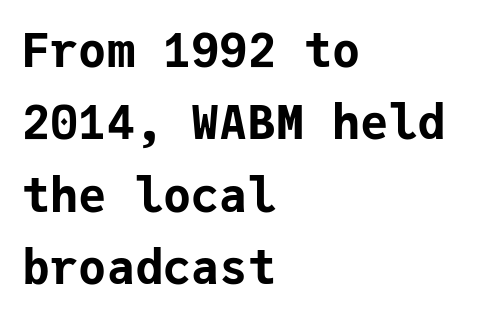
The font's upright variant was chosen for this text. The strip under each line holds only bare page. Observe the absence of serifs on each vertical stroke in this sample. Think of a typewriter: that constant character pitch is what you see here. The characters look thick and weighty, a clear bold.
